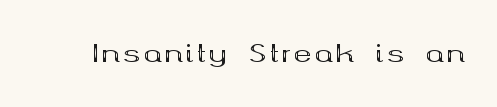
{"italic": "no", "bold": "yes", "underline": "no", "glyph_px": 24}
